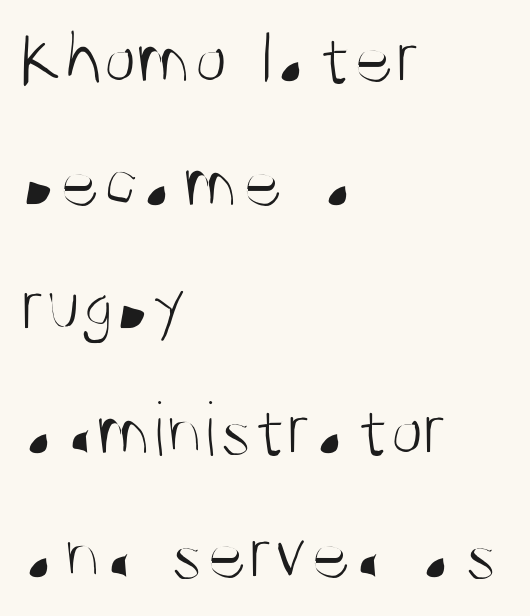
Q: Is the text bold? A: No.
Q: Is the text italic (slanted)? A: No, it is upright.
Q: Is the typeface a serif or a sans-serif typeface? A: Sans-serif.
Q: Is the text underlined? A: No.
Q: How is the paragraph aligned? A: Left-aligned.
Q: Is the spacing between letters normal or unusually wide? A: Normal.
Q: Is the spacing between lines tight, normal or loose? A: Normal.
Q: Width (condensed, normal, or wide)? A: Condensed.
Q: Stroke contrast? A: Medium.
Q: x-height? A: Large.
Q: Monospaced? A: No.
